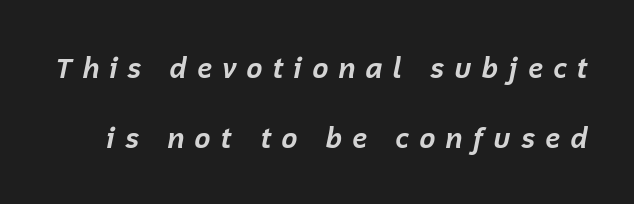
The image shows 28 px bold type, italic (leaning right); set loose line spacing (2.49x), unusually wide letter spacing (+0.33 em), not underlined; low stroke contrast and a medium x-height.
